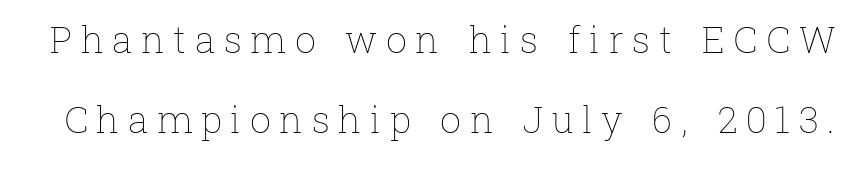
Descenders are the only things crossing below the line. Regarding leading, the lines here are spaced well apart. Weight class: somewhere from thin through regular. Honestly, the letter spacing is so wide it's the main thing you notice.
